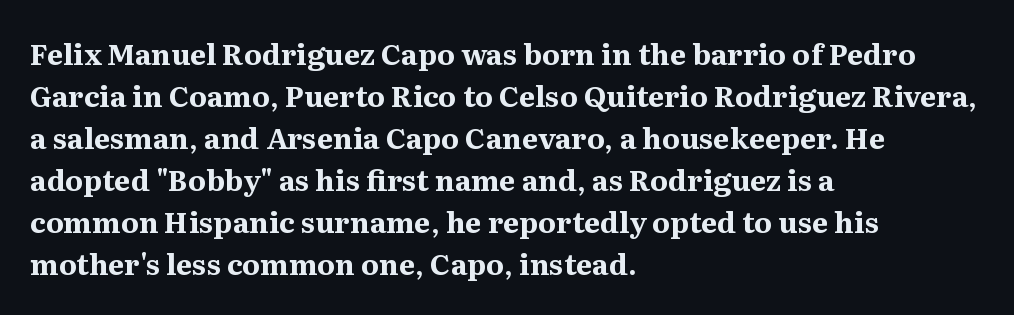
{"serif": "yes", "italic": "no", "bold": "yes", "weight": "bold", "width": "normal", "stroke_contrast": "medium", "x_height": "medium", "monospaced": "no", "underline": "no", "align": "left", "line_spacing": "normal", "line_spacing_ratio": 1.45, "letter_spacing": "normal", "letter_spacing_em": 0.0, "glyph_px": 29}
